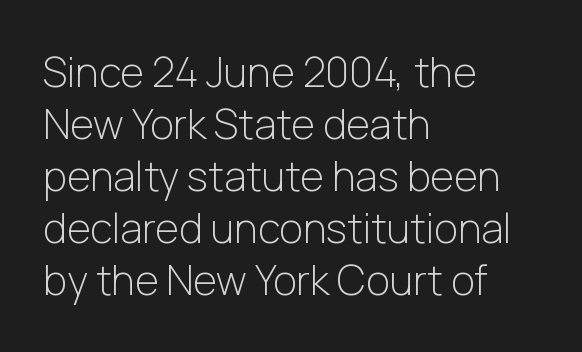
A light-to-regular cut is what we see here. Regular leading. Notice how the stems are strictly vertical — no italics here. This rendering leaves character spacing at its baseline value. Lines of text with bare space underneath. The passage shown is typeset with a sans-serif family.
